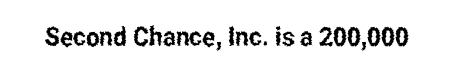
Is there any slant? The stems are plumb. Descenders are the only things crossing below the line. The line texture is even and compact thanks to regular tracking.
